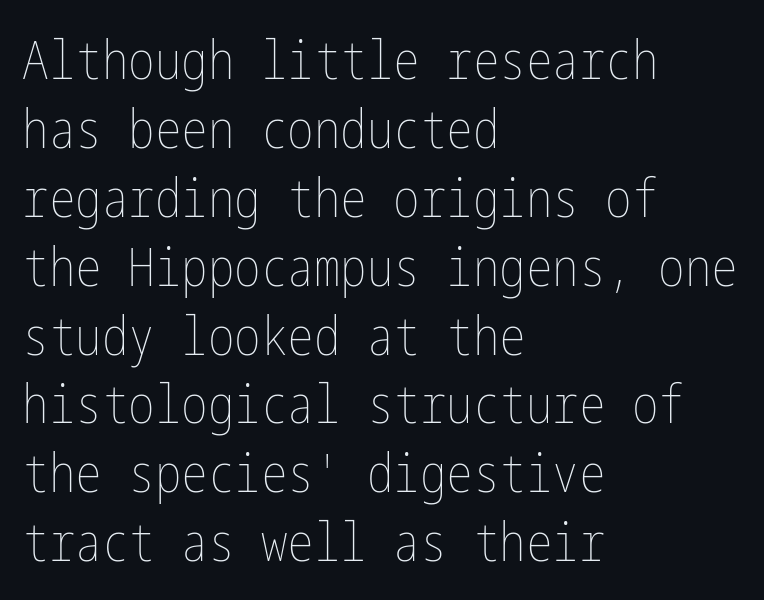
Q: Is the text bold? A: No.
Q: Is the text italic (slanted)? A: No, it is upright.
Q: Is the text underlined? A: No.
Q: How is the paragraph aligned? A: Left-aligned.
Q: Is the spacing between letters normal or unusually wide? A: Normal.
Q: Is the spacing between lines tight, normal or loose? A: Normal.
Q: Width (condensed, normal, or wide)? A: Condensed.
Q: Stroke contrast? A: Low.
Q: x-height? A: Medium.
